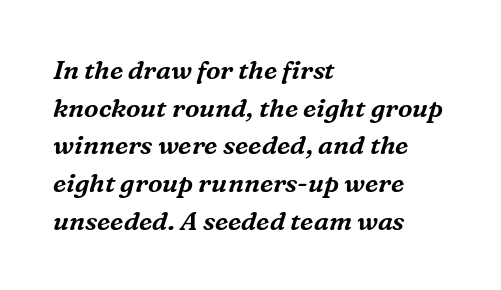
Q: Is the text italic (slanted)? A: Yes, it leans right by about 16 degrees.
Q: Is the text underlined? A: No.
Q: How is the paragraph aligned? A: Left-aligned.
Q: Is the spacing between letters normal or unusually wide? A: Normal.
Q: Is the spacing between lines tight, normal or loose? A: Normal.
